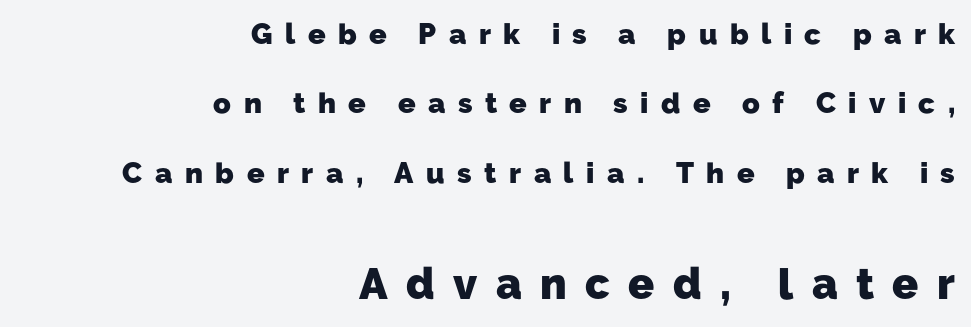
The face used here has the dense, thick strokes of a bold. Students, observe: this is what heavily led, spacious text looks like. This layout puts the modest block above and the oversized block below. The passage shown is typeset with a sans-serif family. This sample has the flowing, uneven cadence of proportional lettering.
